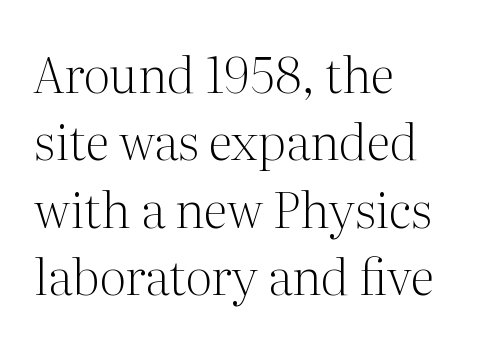
The image shows 50 px light serif type, upright; set left-aligned, normal line spacing (1.35x), normal letter spacing, not underlined; medium stroke contrast and a medium x-height.
